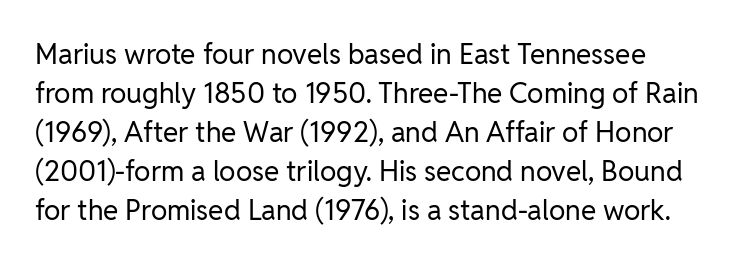
{"serif": "no", "italic": "no", "bold": "no", "weight": "regular", "width": "normal", "stroke_contrast": "low", "x_height": "medium", "monospaced": "no", "underline": "no", "line_spacing": "normal", "line_spacing_ratio": 1.39, "letter_spacing": "normal", "letter_spacing_em": 0.0, "glyph_px": 28}
